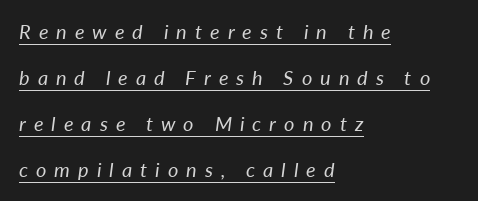
{"italic": "yes", "lean": "right", "slant_degrees": 7, "bold": "no", "underline": "yes", "align": "left", "line_spacing": "loose", "line_spacing_ratio": 2.3, "letter_spacing": "wide", "letter_spacing_em": 0.4, "glyph_px": 20}
